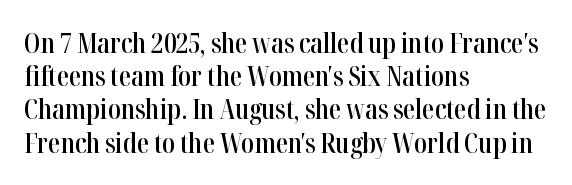
{"italic": "no", "bold": "semi", "underline": "no", "align": "left", "line_spacing_ratio": 1.23, "letter_spacing": "normal", "letter_spacing_em": 0.0, "glyph_px": 27}
